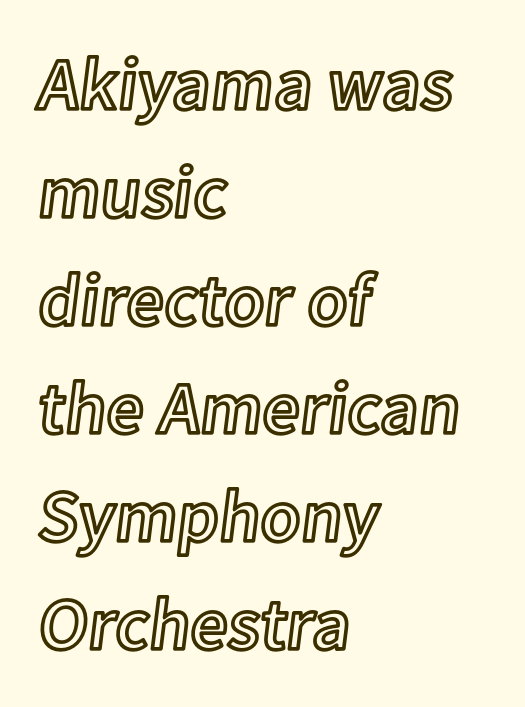
{"width": "normal", "x_height": "medium", "monospaced": "no", "underline": "no", "align": "left", "line_spacing": "normal", "line_spacing_ratio": 1.46, "letter_spacing": "normal", "letter_spacing_em": 0.0, "glyph_px": 74}
